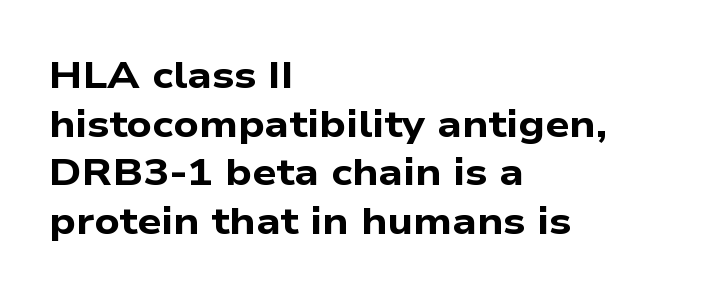
These lines are rendered in a variable-pitch font. Chunky letters — that's bold for sure. The passage shown has conventional tracking throughout. A typesetter would label this face a sans.
